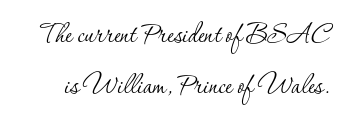
{"serif": "yes", "bold": "no", "weight": "thin", "width": "normal", "stroke_contrast": "low", "x_height": "small", "monospaced": "no", "underline": "no", "line_spacing": "normal", "line_spacing_ratio": 1.54, "letter_spacing": "normal", "letter_spacing_em": 0.0, "glyph_px": 33}
